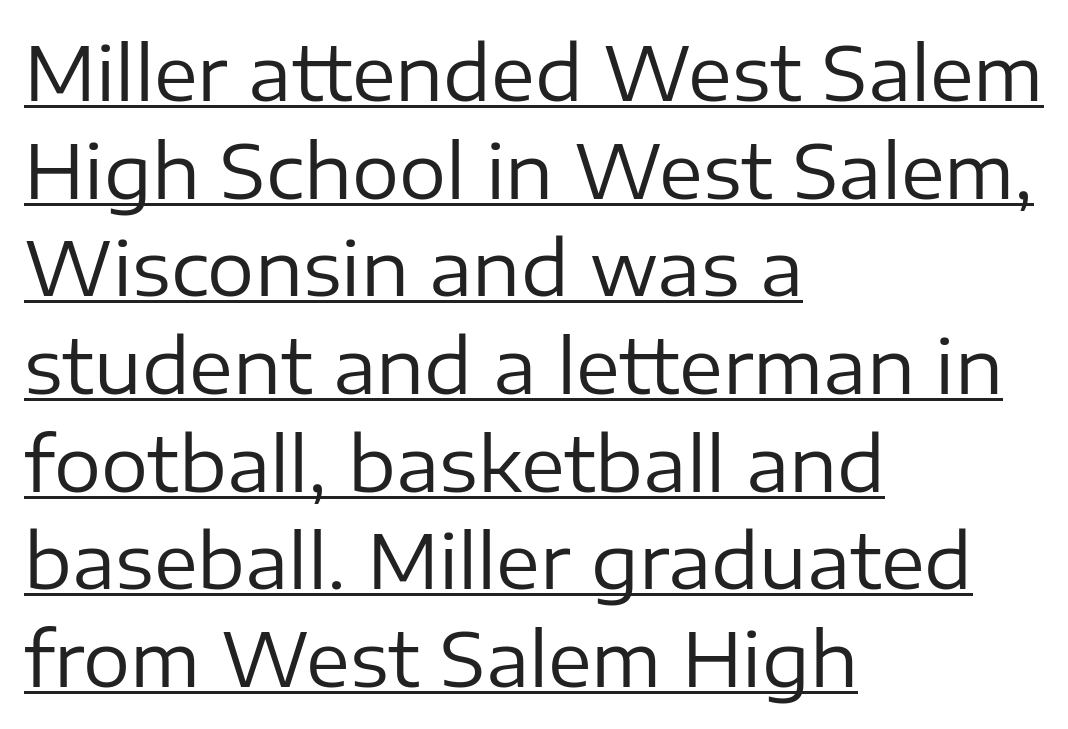
Q: Is the text bold? A: No.
Q: Is the text italic (slanted)? A: No, it is upright.
Q: Is the typeface a serif or a sans-serif typeface? A: Sans-serif.
Q: Is the text underlined? A: Yes.
Q: How is the paragraph aligned? A: Left-aligned.
Q: Is the spacing between letters normal or unusually wide? A: Normal.
Q: Is the spacing between lines tight, normal or loose? A: Normal.
Q: Width (condensed, normal, or wide)? A: Normal.
Q: Stroke contrast? A: Low.
Q: x-height? A: Medium.
Q: Monospaced? A: No.
